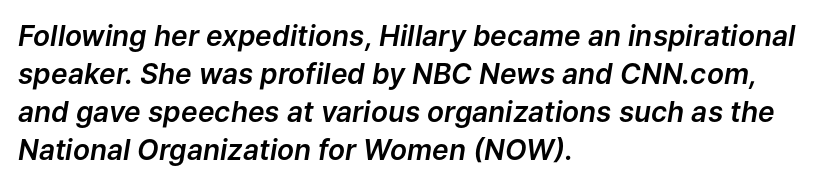
Q: Is the text italic (slanted)? A: Yes, it leans right by about 9 degrees.
Q: Is the text underlined? A: No.
Q: How is the paragraph aligned? A: Left-aligned.
Q: Is the spacing between letters normal or unusually wide? A: Normal.
Q: Is the spacing between lines tight, normal or loose? A: Normal.
Q: Width (condensed, normal, or wide)? A: Normal.
Q: Stroke contrast? A: Low.
Q: x-height? A: Medium.
Q: Monospaced? A: No.
